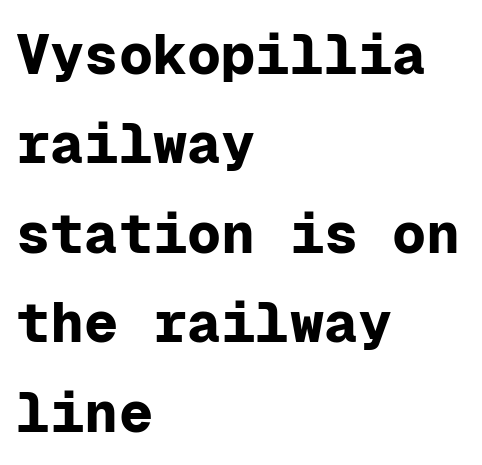
The image shows 57 px bold sans-serif type, upright, monospaced; set left-aligned, normal line spacing (1.57x), normal letter spacing, not underlined; low stroke contrast and a medium x-height.
